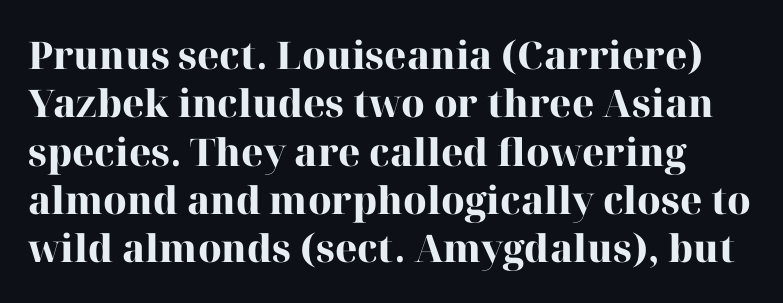
The image shows 38 px heavy serif type, upright; set normal line spacing (1.27x), normal letter spacing, not underlined; high stroke contrast and a medium x-height.
